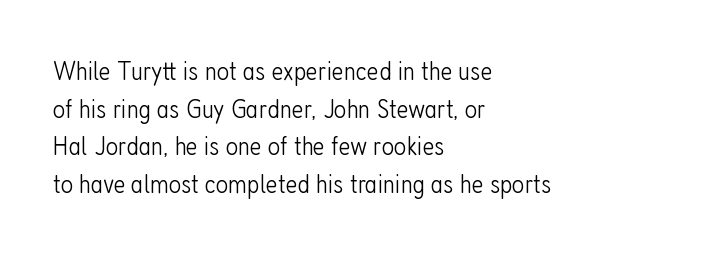
Notice how the stems are strictly vertical — no italics here. A bare baseline throughout the passage. Inter-character spacing is left at the font's built-in metrics. Vertical spacing — default. The ragged edge is on the right, which tells us the setting is flush left. The font sits on the lighter half of the weight spectrum, regular included.
